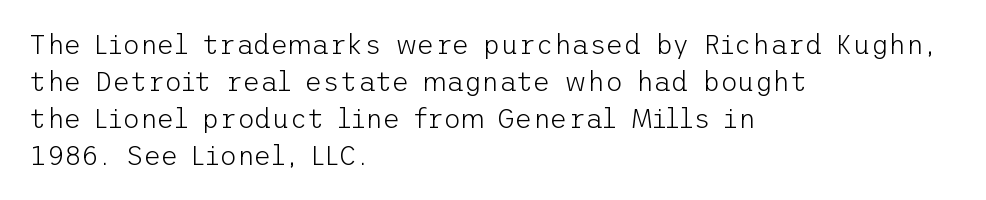
The image shows 27 px text type, upright; set left-aligned, normal line spacing (1.37x), normal letter spacing, not underlined.
